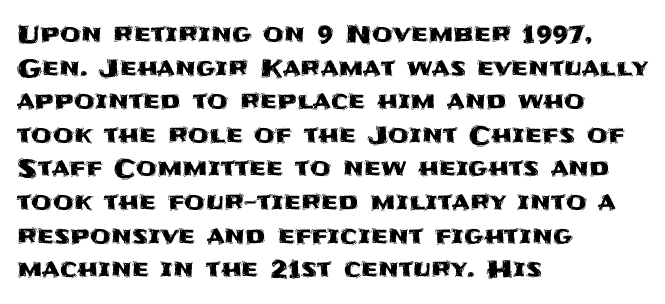
The image shows 24 px text type, upright; set left-aligned, normal line spacing (1.4x), normal letter spacing, not underlined.
